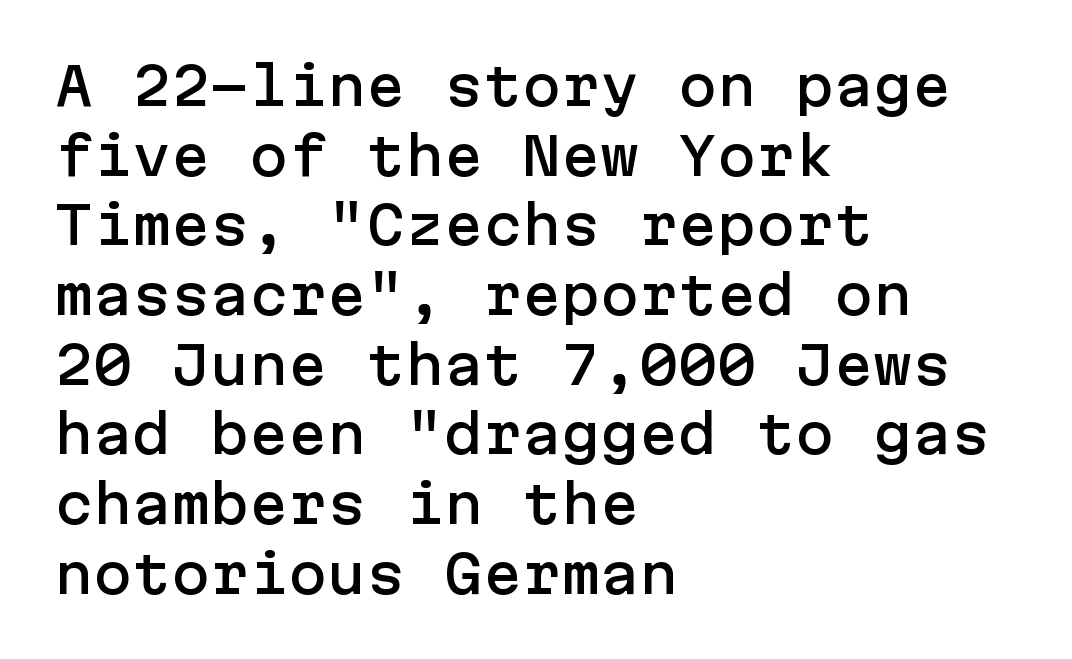
{"serif": "no", "italic": "no", "width": "normal", "stroke_contrast": "low", "x_height": "medium", "underline": "no", "align": "left", "line_spacing": "normal", "line_spacing_ratio": 1.34, "letter_spacing": "normal", "letter_spacing_em": 0.0, "glyph_px": 52}
